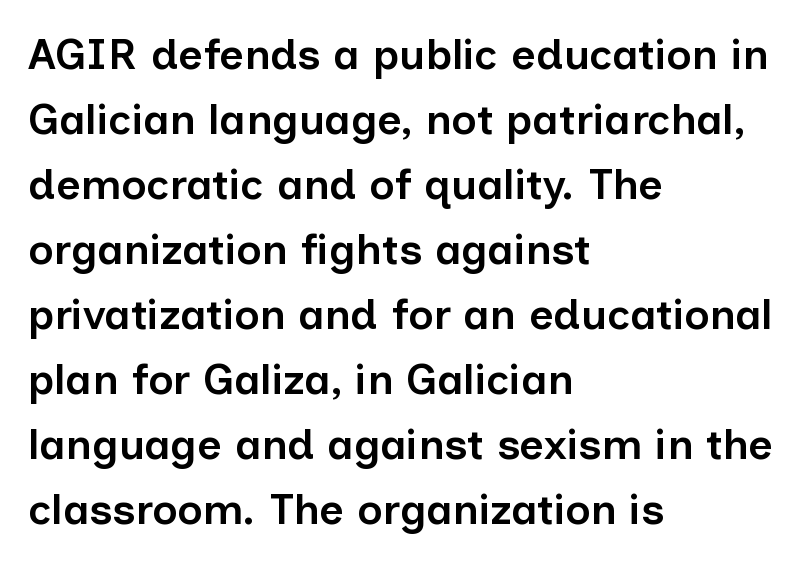
The image shows 43 px semibold sans-serif type, upright; set left-aligned, normal line spacing (1.51x), normal letter spacing, not underlined; low stroke contrast and a medium x-height.
